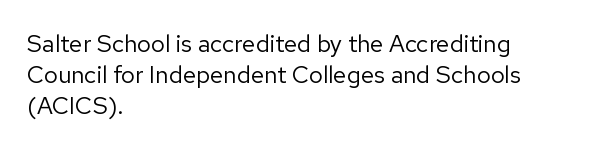
Q: Is the text bold? A: No.
Q: Is the text italic (slanted)? A: No, it is upright.
Q: Is the text underlined? A: No.
Q: How is the paragraph aligned? A: Left-aligned.
Q: Is the spacing between letters normal or unusually wide? A: Normal.
Q: Is the spacing between lines tight, normal or loose? A: Normal.
